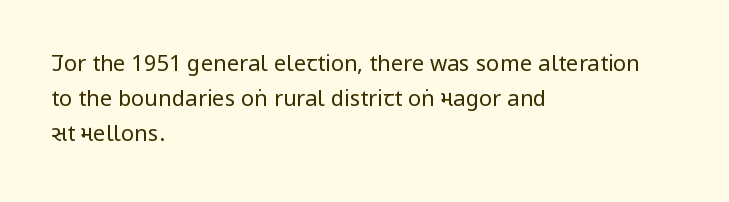
The image shows 22 px text type, upright; set left-aligned, normal line spacing (1.6x), normal letter spacing, not underlined.
